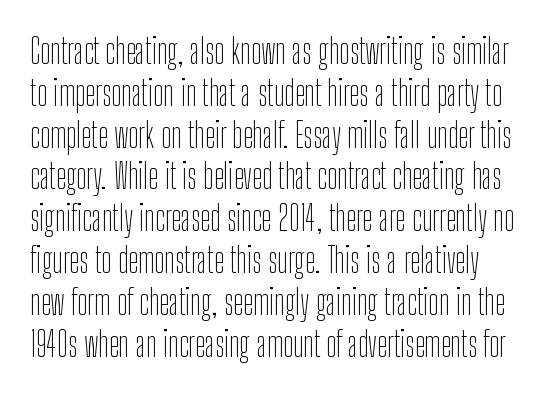
Q: Is the text bold? A: No.
Q: Is the text italic (slanted)? A: No, it is upright.
Q: Is the typeface a serif or a sans-serif typeface? A: Sans-serif.
Q: Is the text underlined? A: No.
Q: Is the spacing between letters normal or unusually wide? A: Normal.
Q: Width (condensed, normal, or wide)? A: Condensed.
Q: Stroke contrast? A: Low.
Q: x-height? A: Medium.
Q: Monospaced? A: No.
